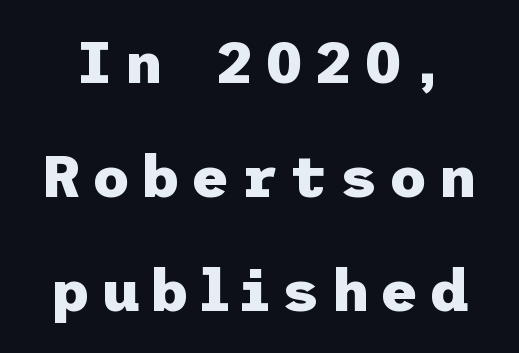
Q: Is the text bold? A: Yes.
Q: Is the text italic (slanted)? A: No, it is upright.
Q: Is the typeface a serif or a sans-serif typeface? A: Sans-serif.
Q: Is the text underlined? A: No.
Q: Is the spacing between lines tight, normal or loose? A: Loose.
Q: Width (condensed, normal, or wide)? A: Normal.
Q: Stroke contrast? A: Low.
Q: x-height? A: Medium.
